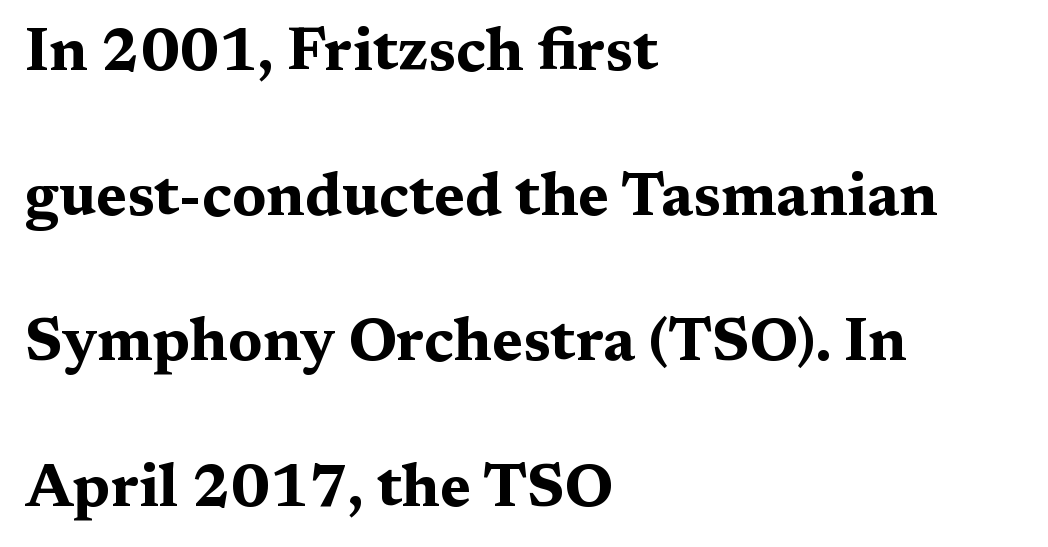
Pretty heavy lettering here — definitely bold. The paragraph has a hard left edge and a soft right edge. You could not count columns in this text — the font is proportionally spaced. The baseline area is clear. Whoever set this chose breathing room over compactness in the vertical rhythm.
